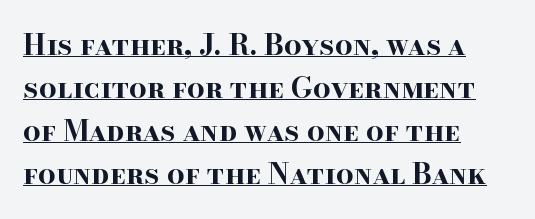
The image shows 28 px bold, wide serif type, upright; set left-aligned, normal line spacing (1.53x), normal letter spacing, underlined; high stroke contrast and a small x-height.
